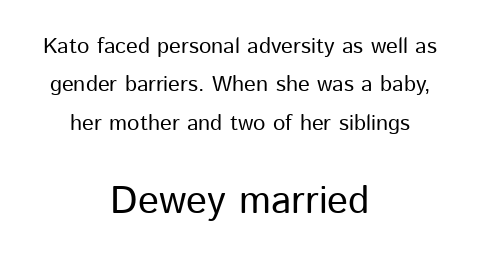
The image shows 39 px sans-serif type, upright; set centered, line spacing 1.75x, normal letter spacing, not underlined; the second (bottom) block is 1.77x larger; low stroke contrast and a medium x-height.
